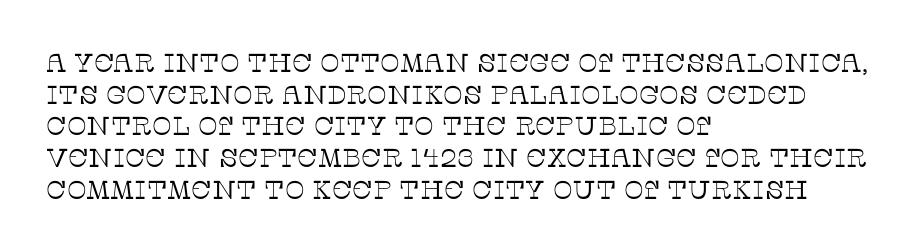
{"italic": "no", "bold": "no", "underline": "no", "align": "left", "line_spacing_ratio": 1.22, "letter_spacing": "normal", "letter_spacing_em": 0.0, "glyph_px": 26}
